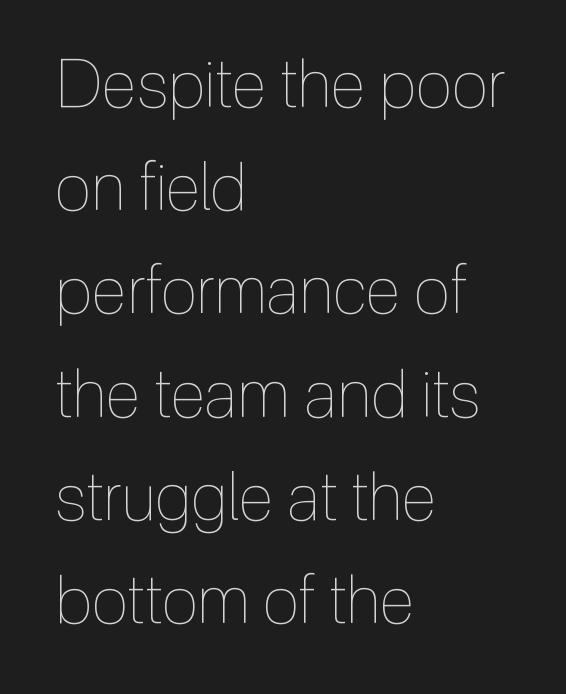
If you drew a line through each stem, it would be perfectly vertical. Rows of type keep a routine distance in the vertical direction. Glyph-to-glyph distance matches everyday printed text. Spacing verdict: proportional, widths tailored to each character.
